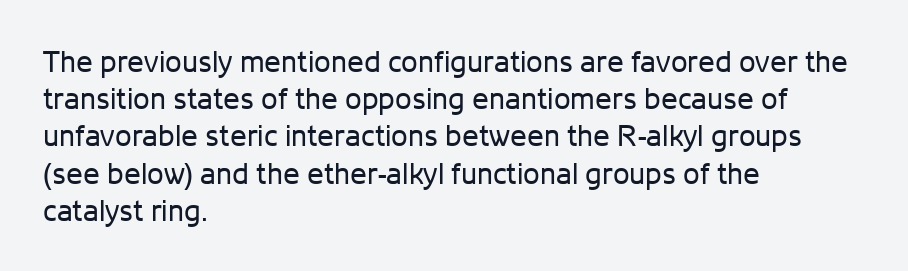
{"serif": "no", "italic": "no", "bold": "no", "weight": "regular", "width": "normal", "stroke_contrast": "low", "x_height": "medium", "monospaced": "no", "underline": "no", "align": "left", "line_spacing_ratio": 1.24, "letter_spacing": "normal", "letter_spacing_em": 0.0, "glyph_px": 30}
